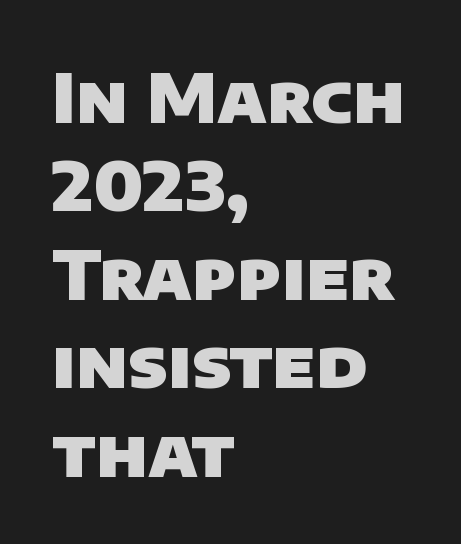
{"serif": "no", "bold": "yes", "weight": "heavy", "width": "normal", "stroke_contrast": "low", "x_height": "large", "monospaced": "no", "underline": "no", "align": "left", "line_spacing": "normal", "line_spacing_ratio": 1.3, "letter_spacing": "normal", "letter_spacing_em": 0.0, "glyph_px": 68}
